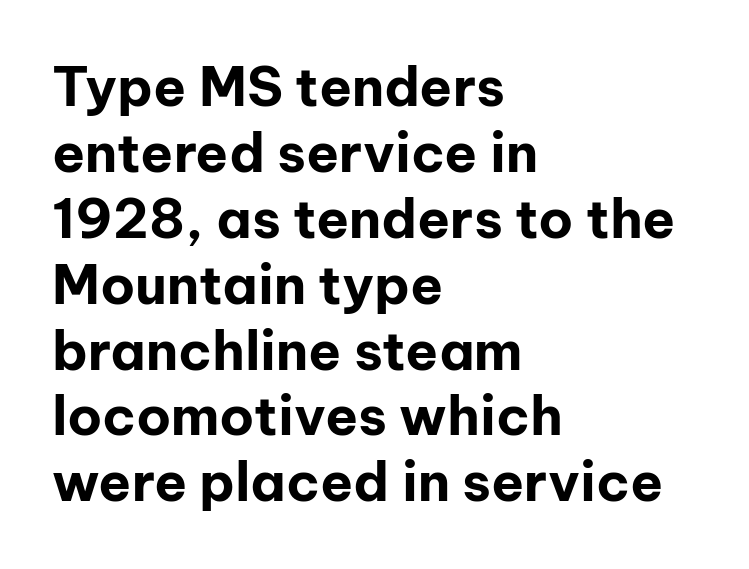
The image shows 54 px bold sans-serif type, upright; set left-aligned, line spacing 1.22x, normal letter spacing, not underlined; low stroke contrast and a medium x-height.
